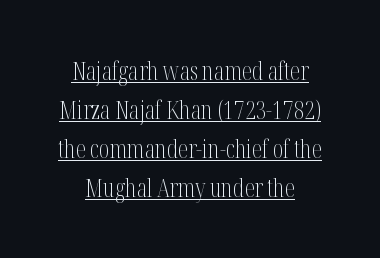
{"italic": "no", "bold": "no", "underline": "yes", "align": "center", "line_spacing": "normal", "line_spacing_ratio": 1.56, "letter_spacing": "normal", "letter_spacing_em": 0.0, "glyph_px": 25}
